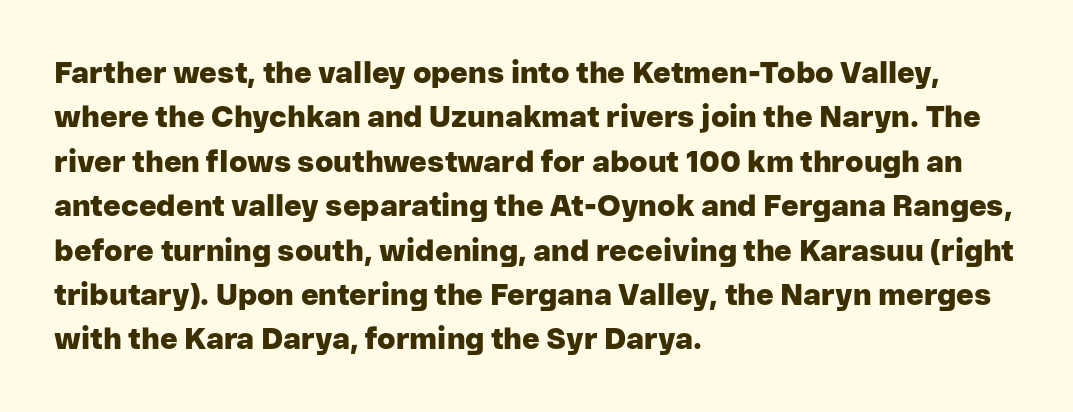
{"serif": "no", "italic": "no", "bold": "yes", "weight": "heavy", "width": "normal", "stroke_contrast": "low", "x_height": "medium", "monospaced": "no", "underline": "no", "align": "left", "line_spacing": "normal", "line_spacing_ratio": 1.48, "letter_spacing": "normal", "letter_spacing_em": 0.0, "glyph_px": 30}
